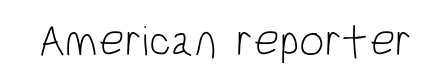
{"serif": "no", "italic": "no", "bold": "no", "weight": "light", "width": "condensed", "stroke_contrast": "low", "x_height": "large", "monospaced": "no", "underline": "no", "letter_spacing": "normal", "letter_spacing_em": 0.0, "glyph_px": 45}
